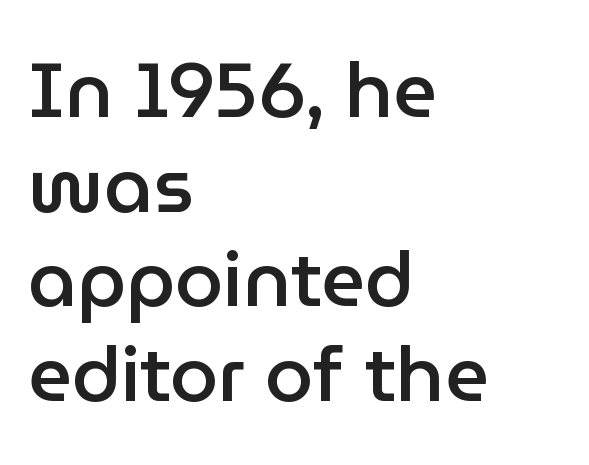
The passage shown has conventional tracking throughout. The letters are semibold — heavier than regular but short of a full bold. The ragged edge is on the right, which tells us the setting is flush left. Nope, not italic — everything's standing straight.
